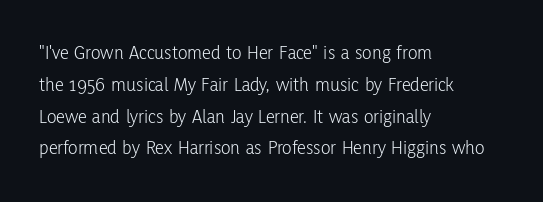
Q: Is the text bold? A: No.
Q: Is the text italic (slanted)? A: No, it is upright.
Q: Is the text underlined? A: No.
Q: How is the paragraph aligned? A: Left-aligned.
Q: Is the spacing between letters normal or unusually wide? A: Normal.
Q: Is the spacing between lines tight, normal or loose? A: Normal.
